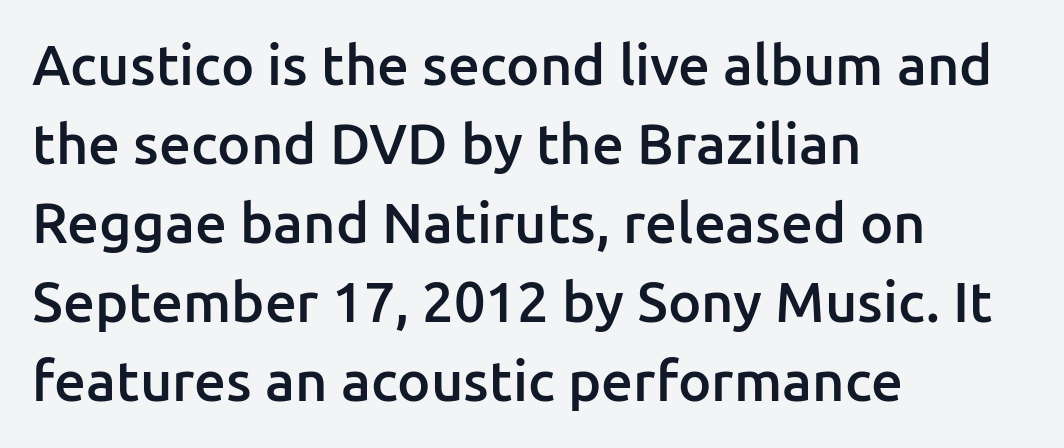
{"serif": "no", "italic": "no", "bold": "semi", "weight": "semibold", "width": "normal", "stroke_contrast": "low", "x_height": "medium", "monospaced": "no", "underline": "no", "align": "left", "line_spacing": "normal", "line_spacing_ratio": 1.41, "letter_spacing": "normal", "letter_spacing_em": 0.0, "glyph_px": 56}
